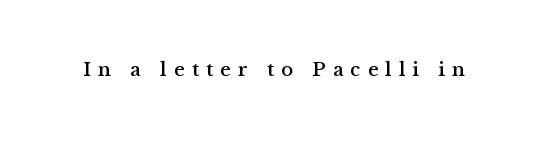
{"italic": "no", "underline": "no", "letter_spacing": "wide", "letter_spacing_em": 0.36, "glyph_px": 20}
